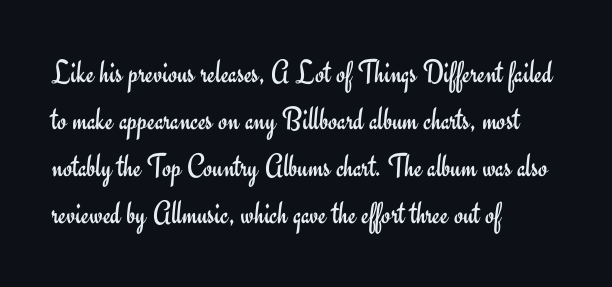
The image shows 33 px regular-weight sans-serif type; set left-aligned, normal line spacing (1.42x), normal letter spacing, not underlined; low stroke contrast and a small x-height.
